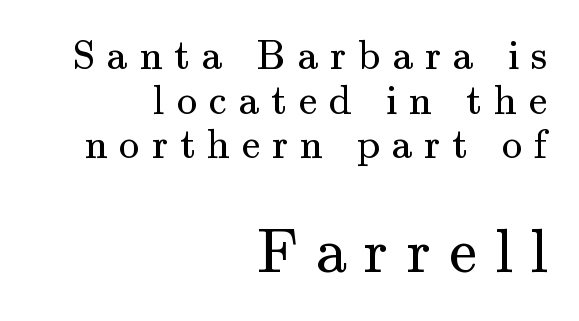
{"serif": "yes", "italic": "no", "bold": "no", "weight": "regular", "width": "normal", "stroke_contrast": "medium", "x_height": "small", "monospaced": "no", "underline": "no", "align": "right", "line_spacing": "tight", "line_spacing_ratio": 1.09, "letter_spacing": "wide", "letter_spacing_em": 0.29, "larger_block": "second", "size_ratio": 1.51, "glyph_px": 62}
